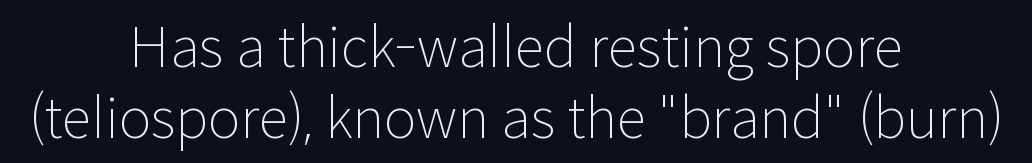
The image shows 55 px light sans-serif type, upright; set centered, normal line spacing (1.29x), normal letter spacing, not underlined; low stroke contrast and a medium x-height.
